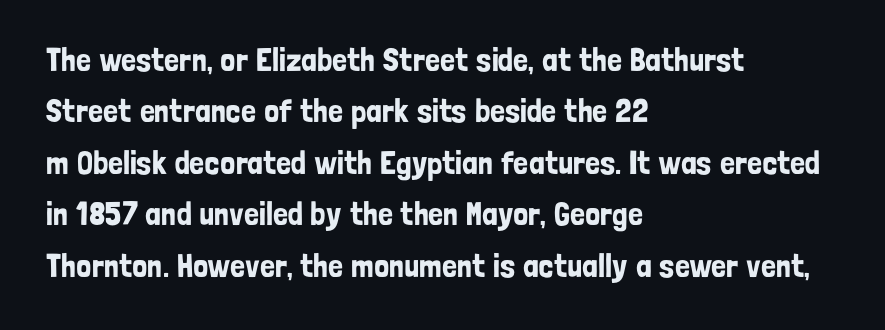
The image shows 33 px condensed sans-serif type, upright; set left-aligned, normal line spacing (1.56x), normal letter spacing, not underlined; low stroke contrast and a medium x-height.
